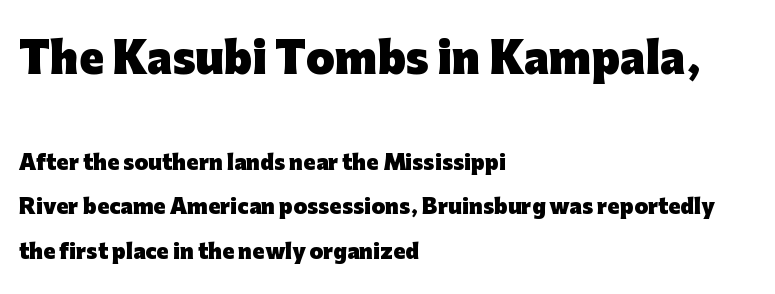
{"serif": "no", "italic": "no", "bold": "yes", "weight": "heavy", "width": "normal", "stroke_contrast": "low", "x_height": "medium", "monospaced": "no", "underline": "no", "align": "left", "line_spacing": "loose", "line_spacing_ratio": 2.22, "letter_spacing": "normal", "letter_spacing_em": 0.0, "larger_block": "first", "size_ratio": 2.05, "glyph_px": 41}
